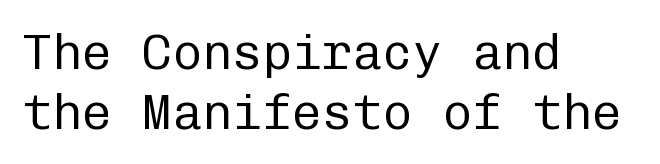
{"serif": "no", "italic": "no", "bold": "no", "weight": "regular", "width": "normal", "stroke_contrast": "low", "x_height": "medium", "monospaced": "yes", "underline": "no", "align": "left", "line_spacing_ratio": 1.2, "letter_spacing": "normal", "letter_spacing_em": 0.0, "glyph_px": 50}
